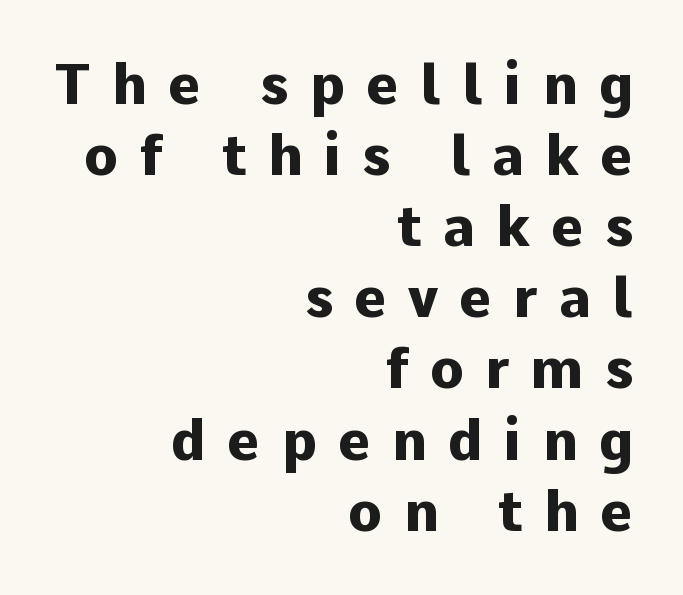
{"serif": "no", "italic": "no", "bold": "yes", "weight": "heavy", "width": "normal", "stroke_contrast": "low", "x_height": "medium", "monospaced": "no", "underline": "no", "align": "right", "line_spacing": "normal", "line_spacing_ratio": 1.27, "letter_spacing": "wide", "letter_spacing_em": 0.38, "glyph_px": 56}
